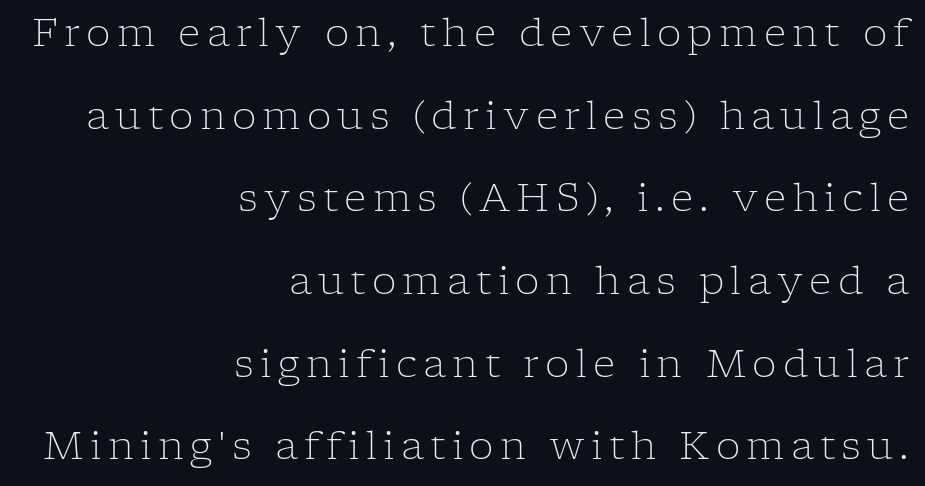
Line ends are locked; line starts wander. Every stem runs plumb, perpendicular to the baseline. This is not heavy type; no bold has been used. Spacing verdict: proportional, widths tailored to each character. Baseline-to-baseline distance is far greater than the letter height.
